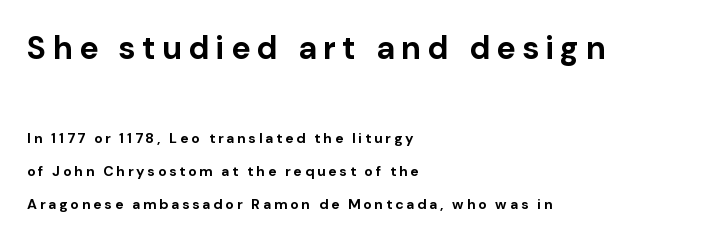
Tall strokes in this sample are plumb rather than angled. Here the designer chose a conventional face with non-uniform glyph widths. One-word summary of the alignment: left. Beneath every word, the page is bare. Tracking here is generous; glyphs stand well apart from one another.
